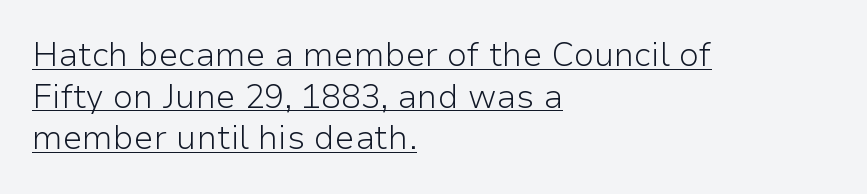
Q: Is the text bold? A: No.
Q: Is the text italic (slanted)? A: No, it is upright.
Q: Is the typeface a serif or a sans-serif typeface? A: Sans-serif.
Q: Is the text underlined? A: Yes.
Q: How is the paragraph aligned? A: Left-aligned.
Q: Is the spacing between letters normal or unusually wide? A: Normal.
Q: Is the spacing between lines tight, normal or loose? A: Normal.
Q: Width (condensed, normal, or wide)? A: Normal.
Q: Stroke contrast? A: Low.
Q: x-height? A: Medium.
Q: Monospaced? A: No.
